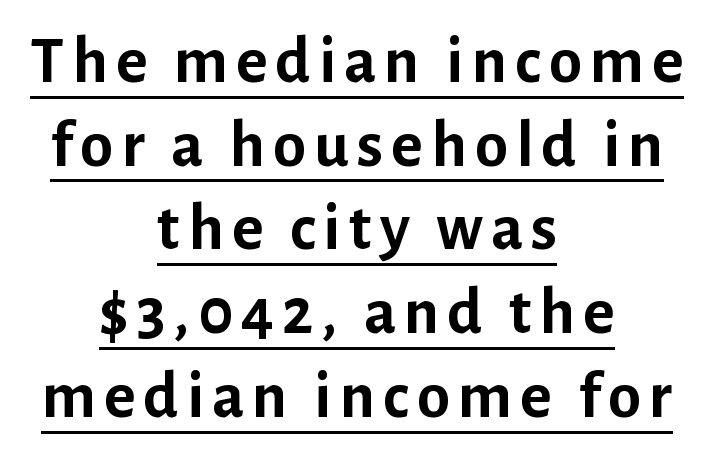
The image shows 67 px semibold sans-serif type, upright; set centered, normal line spacing (1.25x), underlined; low stroke contrast and a medium x-height.
